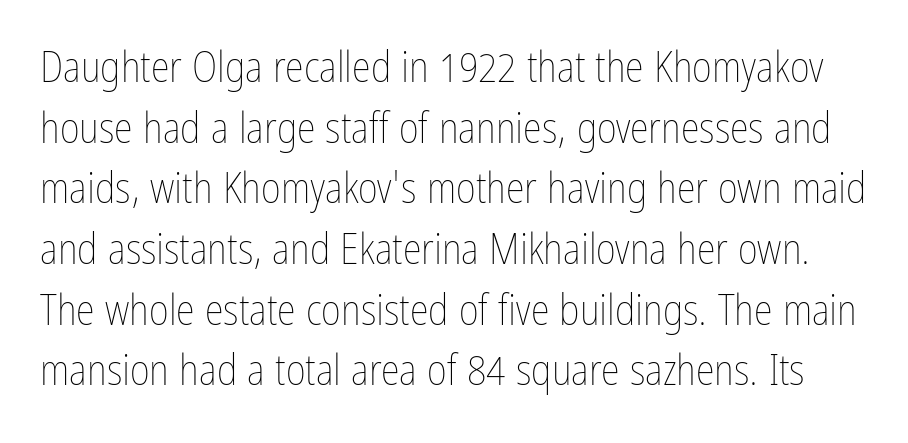
{"italic": "no", "bold": "no", "weight": "thin", "width": "condensed", "stroke_contrast": "low", "x_height": "medium", "monospaced": "no", "underline": "no", "line_spacing": "normal", "line_spacing_ratio": 1.41, "letter_spacing": "normal", "letter_spacing_em": 0.0, "glyph_px": 43}
